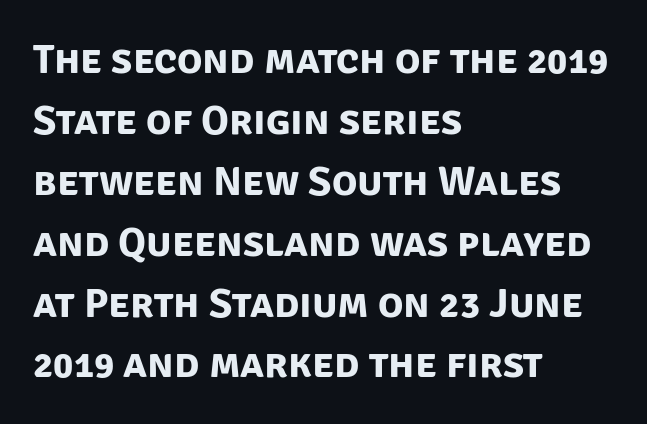
Q: Is the text bold? A: Yes.
Q: Is the typeface a serif or a sans-serif typeface? A: Sans-serif.
Q: Is the text underlined? A: No.
Q: How is the paragraph aligned? A: Left-aligned.
Q: Is the spacing between letters normal or unusually wide? A: Normal.
Q: Is the spacing between lines tight, normal or loose? A: Normal.
Q: Width (condensed, normal, or wide)? A: Normal.
Q: Stroke contrast? A: Low.
Q: x-height? A: Large.
Q: Monospaced? A: No.
